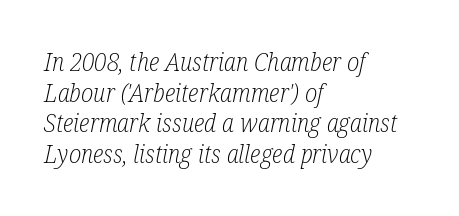
Q: Is the text bold? A: No.
Q: Is the text italic (slanted)? A: Yes, it leans right by about 12 degrees.
Q: Is the text underlined? A: No.
Q: How is the paragraph aligned? A: Left-aligned.
Q: Is the spacing between letters normal or unusually wide? A: Normal.
